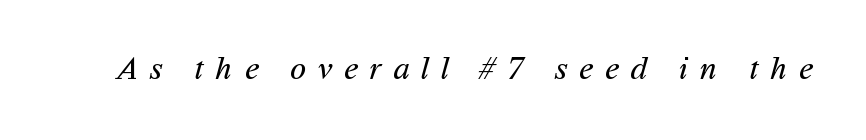
Q: Is the text bold? A: No.
Q: Is the typeface a serif or a sans-serif typeface? A: Sans-serif.
Q: Is the text underlined? A: No.
Q: Is the spacing between letters normal or unusually wide? A: Unusually wide.
Q: Width (condensed, normal, or wide)? A: Normal.
Q: Stroke contrast? A: Medium.
Q: x-height? A: Medium.
Q: Monospaced? A: No.
